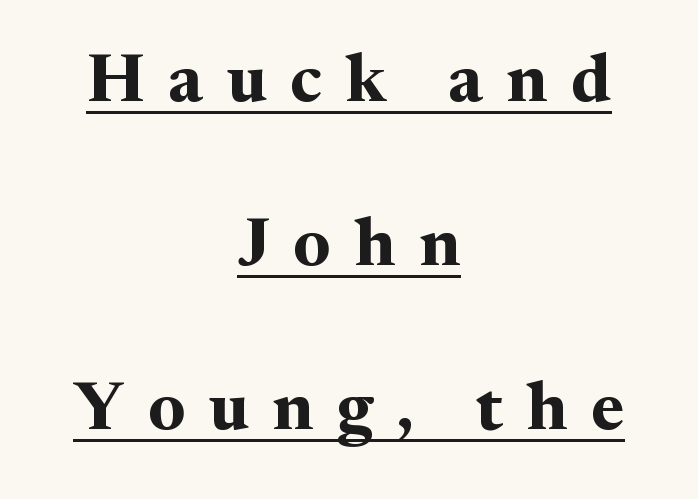
{"serif": "yes", "italic": "no", "bold": "yes", "weight": "bold", "width": "normal", "stroke_contrast": "medium", "x_height": "medium", "monospaced": "no", "underline": "yes", "align": "center", "line_spacing": "loose", "line_spacing_ratio": 2.41, "letter_spacing": "wide", "letter_spacing_em": 0.35, "glyph_px": 68}
